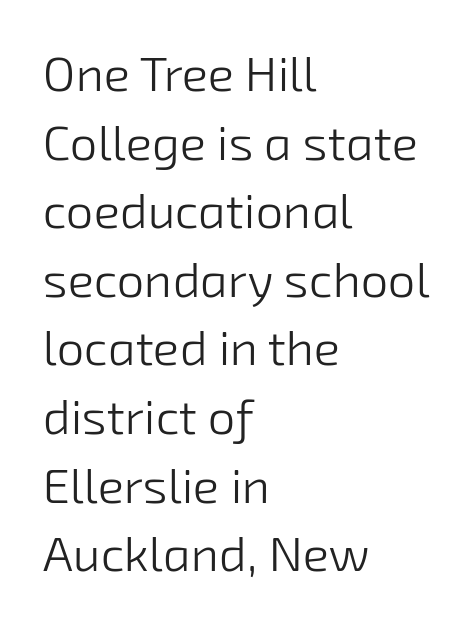
Q: Is the text bold? A: No.
Q: Is the typeface a serif or a sans-serif typeface? A: Sans-serif.
Q: Is the text underlined? A: No.
Q: How is the paragraph aligned? A: Left-aligned.
Q: Is the spacing between letters normal or unusually wide? A: Normal.
Q: Is the spacing between lines tight, normal or loose? A: Normal.
Q: Width (condensed, normal, or wide)? A: Normal.
Q: Stroke contrast? A: Low.
Q: x-height? A: Medium.
Q: Monospaced? A: No.
